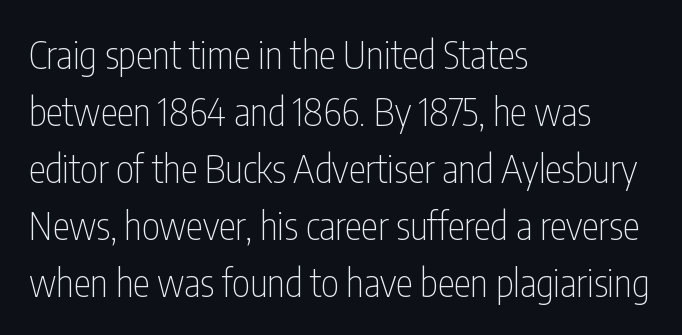
When letters stand straight like this, we call the style roman or upright. No extra ink here — the face is not bold. Classification — sans serif. The passage shown stacks its lines at a standard gap. The letters advance in unequal steps, a hallmark of proportional type. The specimen omits any rule beneath the text block's lines.
